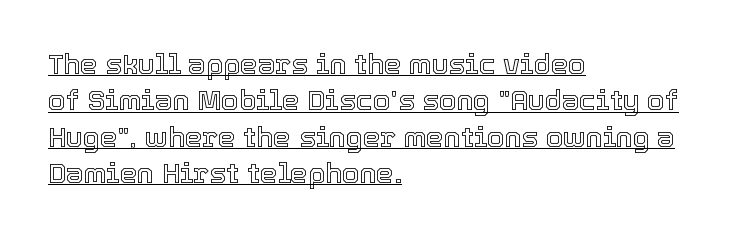
Q: Is the text italic (slanted)? A: No, it is upright.
Q: Is the text underlined? A: Yes.
Q: How is the paragraph aligned? A: Left-aligned.
Q: Is the spacing between letters normal or unusually wide? A: Normal.
Q: Is the spacing between lines tight, normal or loose? A: Normal.
Q: Width (condensed, normal, or wide)? A: Normal.
Q: x-height? A: Medium.
Q: Monospaced? A: No.
